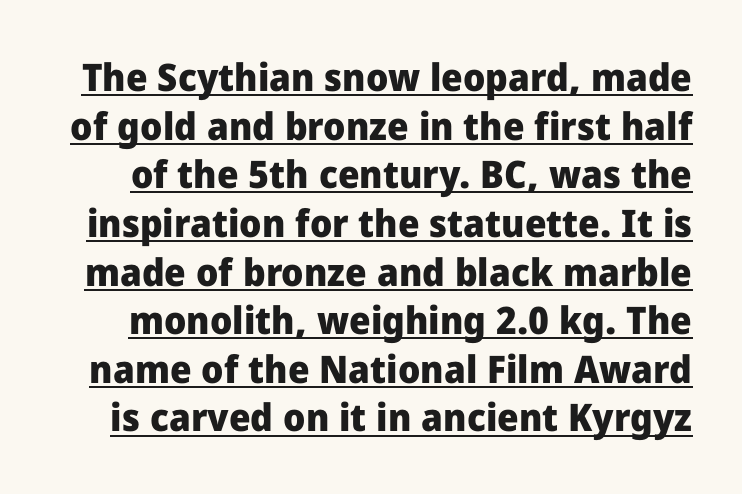
Q: Is the text bold? A: Yes.
Q: Is the text italic (slanted)? A: No, it is upright.
Q: Is the typeface a serif or a sans-serif typeface? A: Sans-serif.
Q: Is the text underlined? A: Yes.
Q: Is the spacing between letters normal or unusually wide? A: Normal.
Q: Is the spacing between lines tight, normal or loose? A: Normal.
Q: Width (condensed, normal, or wide)? A: Normal.
Q: Stroke contrast? A: Low.
Q: x-height? A: Medium.
Q: Monospaced? A: No.
